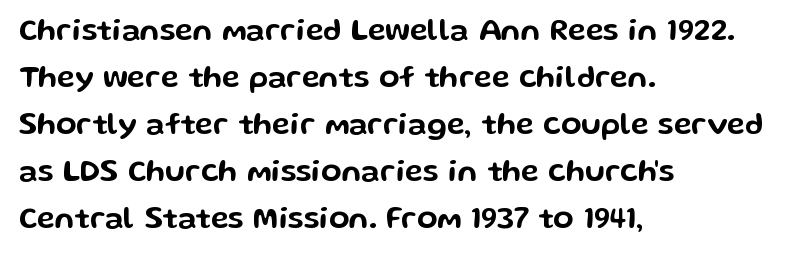
The paragraph shown leans on its left margin. Letters rest on an invisible, unmarked baseline. This sample has the flowing, uneven cadence of proportional lettering. The face used here is rendered with its standard letterfit.
